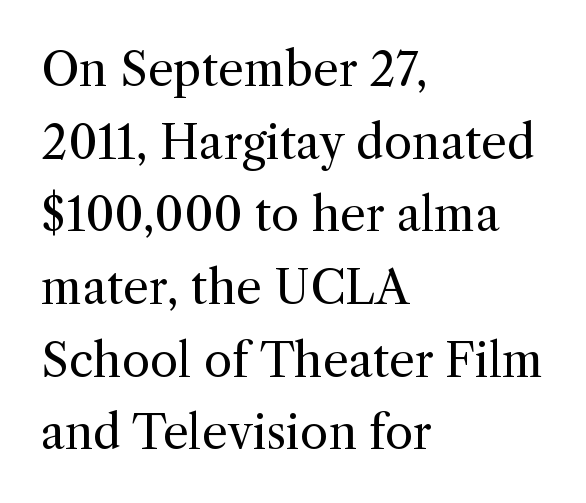
Q: Is the text bold? A: No.
Q: Is the text italic (slanted)? A: No, it is upright.
Q: Is the typeface a serif or a sans-serif typeface? A: Serif.
Q: Is the text underlined? A: No.
Q: How is the paragraph aligned? A: Left-aligned.
Q: Is the spacing between letters normal or unusually wide? A: Normal.
Q: Is the spacing between lines tight, normal or loose? A: Normal.
Q: Width (condensed, normal, or wide)? A: Normal.
Q: x-height? A: Medium.
Q: Monospaced? A: No.
